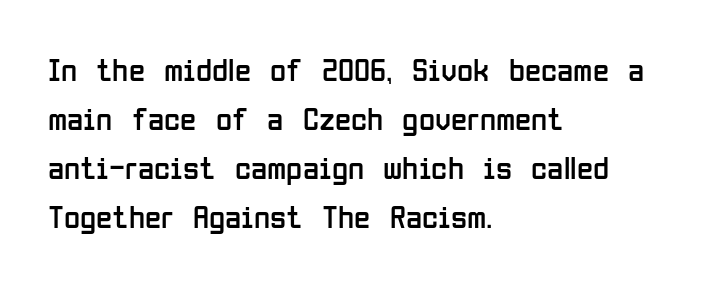
The image shows 33 px regular-weight, condensed sans-serif type, upright; set left-aligned, normal line spacing (1.48x), normal letter spacing, not underlined; low stroke contrast and a medium x-height.
